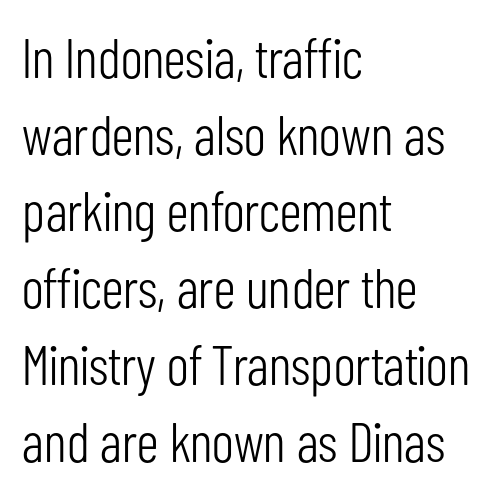
Q: Is the text bold? A: No.
Q: Is the text italic (slanted)? A: No, it is upright.
Q: Is the typeface a serif or a sans-serif typeface? A: Sans-serif.
Q: Is the text underlined? A: No.
Q: How is the paragraph aligned? A: Left-aligned.
Q: Is the spacing between letters normal or unusually wide? A: Normal.
Q: Is the spacing between lines tight, normal or loose? A: Normal.
Q: Width (condensed, normal, or wide)? A: Condensed.
Q: Stroke contrast? A: Low.
Q: x-height? A: Medium.
Q: Monospaced? A: No.
